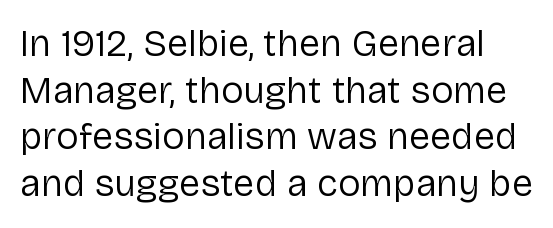
{"serif": "no", "italic": "no", "bold": "no", "weight": "regular", "width": "normal", "stroke_contrast": "low", "x_height": "medium", "monospaced": "no", "underline": "no", "line_spacing_ratio": 1.23, "letter_spacing": "normal", "letter_spacing_em": 0.0, "glyph_px": 38}
